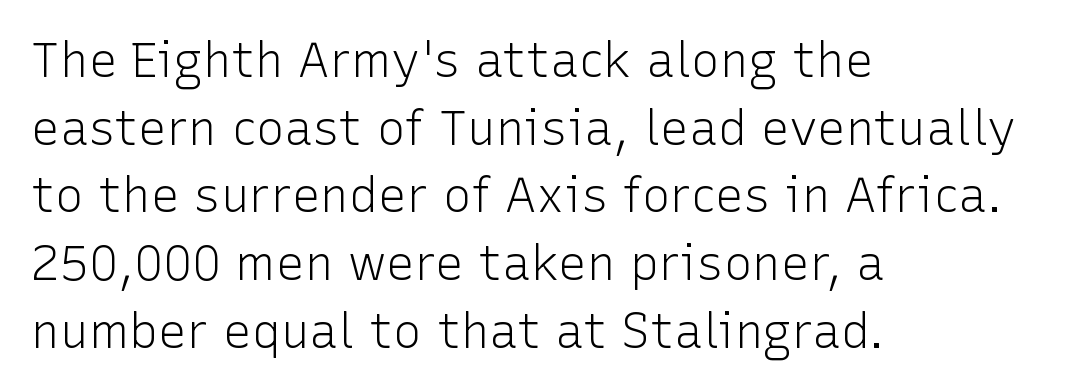
The image shows 48 px light sans-serif type, upright; set left-aligned, normal line spacing (1.41x), normal letter spacing, not underlined; low stroke contrast and a medium x-height.
